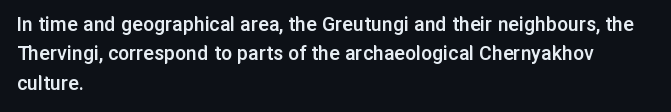
Notice how the passage keeps a crisp vertical edge on the left only. It's the straight-up-and-down kind of type. The zone under the glyphs is completely vacant. This is moderately heavy type, rendered in semibold. Compared with typical paragraphs, the rows here are spaced about the same.
